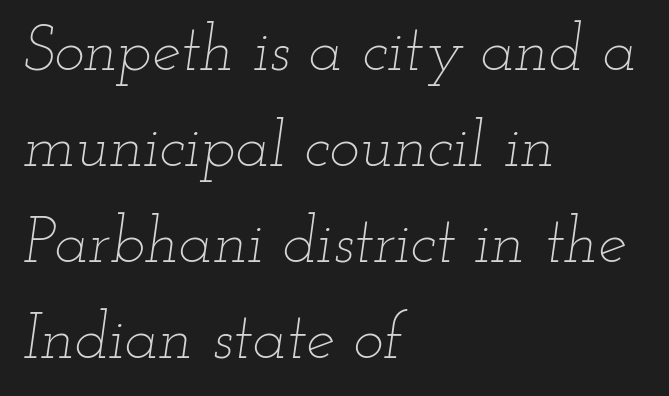
{"italic": "yes", "lean": "right", "slant_degrees": 12, "bold": "no", "weight": "thin", "width": "wide", "stroke_contrast": "low", "x_height": "small", "monospaced": "no", "underline": "no", "align": "left", "line_spacing": "normal", "line_spacing_ratio": 1.5, "letter_spacing": "normal", "letter_spacing_em": 0.0, "glyph_px": 64}
